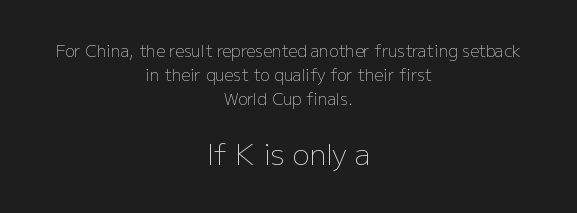
Every character sits straight up, as roman type does. Descenders are the only things crossing below the line. Casual observation: everything's sitting right in the middle. Weight: regular or lighter. Line spacing here is normal. Type size steps up from the first block to the second.
